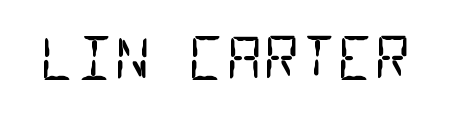
Font category for this specimen: sans-serif. The letters march in equal steps, a hallmark of fixed-pitch type. The tracking reads as untouched default to a designer's eye. This rendering features lettering with no underline. The weight tops out at a normal text grade.
